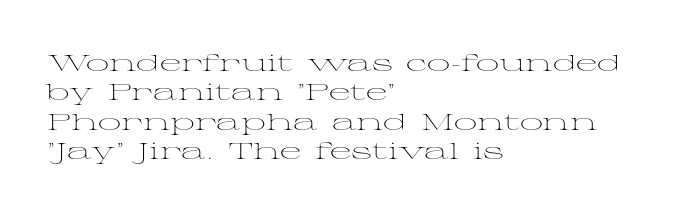
The image shows 23 px text type, upright; set left-aligned, normal line spacing (1.28x), normal letter spacing, not underlined.
